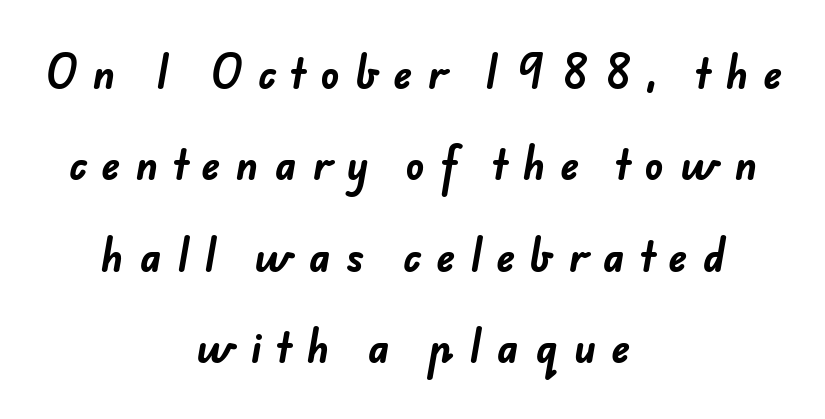
Words appear elongated and porous because spacing is wide. Descenders are the only things crossing below the line. Think of a printed novel: that variable character pitch is what you see here. This is heavy type, rendered in bold. The face used here is a sans, in the tradition of grotesques and geometrics. The whitespace from short lines is split evenly between both sides.
